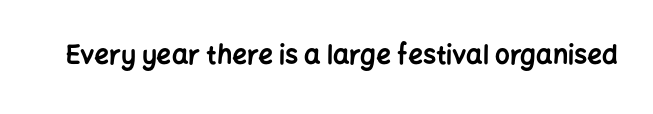
Only glyphs here, with clear space below each row. Rendered with straight, roman letterforms. The glyphs have the mass of a bold cut. Observe the ordinary spacing: letters are neighbours, not strangers.
